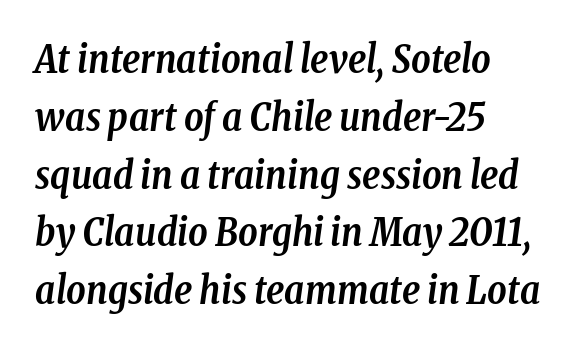
The rendering shows small feet on the letterforms — a serif design. Reading down the block, your eye returns to a fixed left position each line. This sample has the flowing, uneven cadence of proportional lettering. What stands out about the letter spacing? Nothing — it is the standard amount. This block has exactly the height ordinary leading produces. This is oblique type, the kind used for emphasis or titles.
